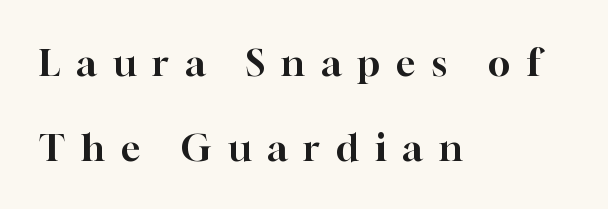
Q: Is the text italic (slanted)? A: No, it is upright.
Q: Is the typeface a serif or a sans-serif typeface? A: Serif.
Q: Is the text underlined? A: No.
Q: How is the paragraph aligned? A: Left-aligned.
Q: Is the spacing between letters normal or unusually wide? A: Unusually wide.
Q: Is the spacing between lines tight, normal or loose? A: Loose.
Q: Width (condensed, normal, or wide)? A: Normal.
Q: Stroke contrast? A: High.
Q: x-height? A: Medium.
Q: Monospaced? A: No.
